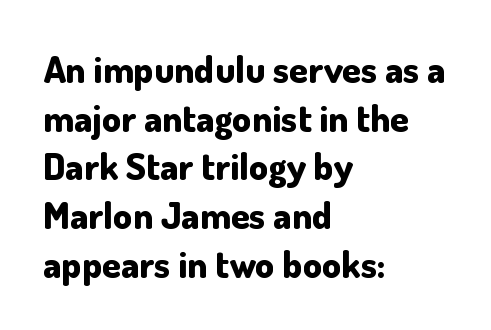
The compositor pushed each line to the left boundary. What stands out about the letter spacing? Nothing — it is the standard amount. The passage shown is typed in a proportional face where columns would drift. The typesetting leans heavy: a genuine bold. Horizontal bands of white between lines are of average thickness.
